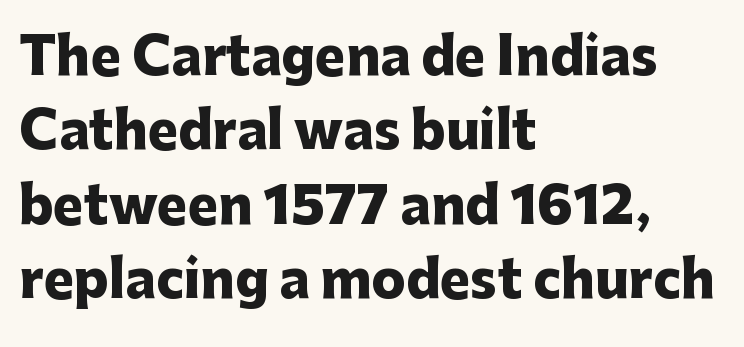
Q: Is the text bold? A: Yes.
Q: Is the text italic (slanted)? A: No, it is upright.
Q: Is the typeface a serif or a sans-serif typeface? A: Sans-serif.
Q: Is the text underlined? A: No.
Q: How is the paragraph aligned? A: Left-aligned.
Q: Is the spacing between letters normal or unusually wide? A: Normal.
Q: Is the spacing between lines tight, normal or loose? A: Normal.
Q: Width (condensed, normal, or wide)? A: Normal.
Q: Stroke contrast? A: Low.
Q: x-height? A: Medium.
Q: Monospaced? A: No.
